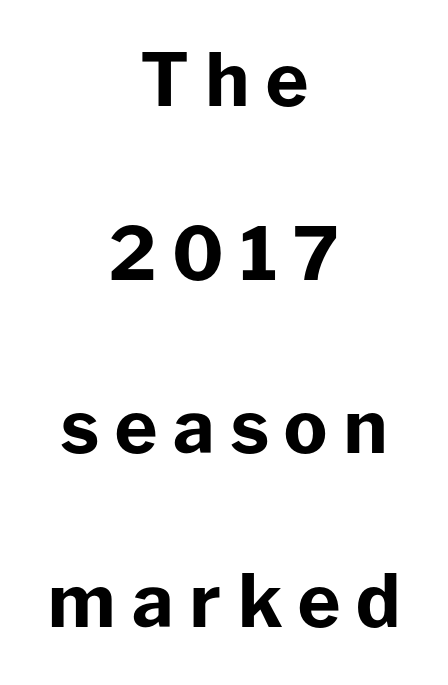
The image shows 73 px bold sans-serif type, upright; set centered, loose line spacing (2.38x), unusually wide letter spacing (+0.21 em), not underlined; low stroke contrast and a medium x-height.
